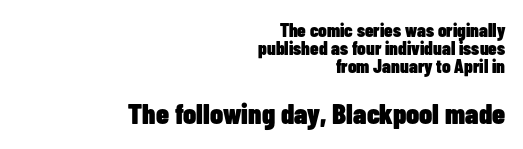
Q: Is the text bold? A: Yes.
Q: Is the text italic (slanted)? A: No, it is upright.
Q: Is the typeface a serif or a sans-serif typeface? A: Sans-serif.
Q: Is the text underlined? A: No.
Q: How is the paragraph aligned? A: Right-aligned.
Q: Is the spacing between letters normal or unusually wide? A: Normal.
Q: Is the spacing between lines tight, normal or loose? A: Tight.
Q: Which block of text is set in a larger size, the first (top) or the second (bottom)? A: The second (bottom) one.
Q: Width (condensed, normal, or wide)? A: Condensed.
Q: Stroke contrast? A: Low.
Q: x-height? A: Medium.
Q: Monospaced? A: No.
